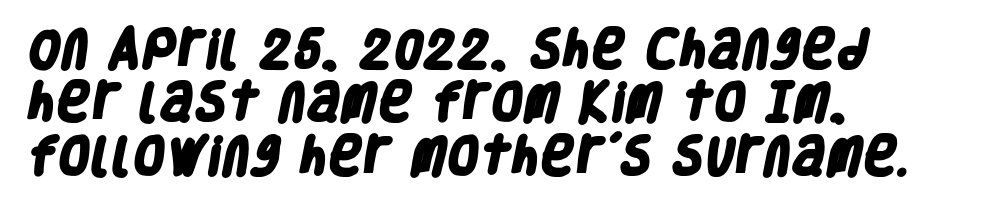
Students, observe: this is what conventionally led text looks like. The typesetting leans heavy: a genuine bold. Spacing between characters is what you'd get straight out of the box. The specimen omits any rule beneath the text block's lines. Do the characters align in a grid? No, the font is proportional. Stroke terminals: plain, sans-serif.
